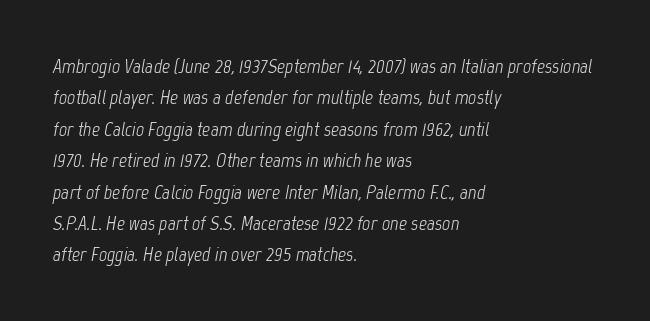
The cut favours lightness, reaching ordinary text weight at its darkest. Italic? Definitely — the glyphs are oblique. Quick note: underline off. Where is the straight margin? On the left. A normal amount of white space separates one row of letters from the next.
